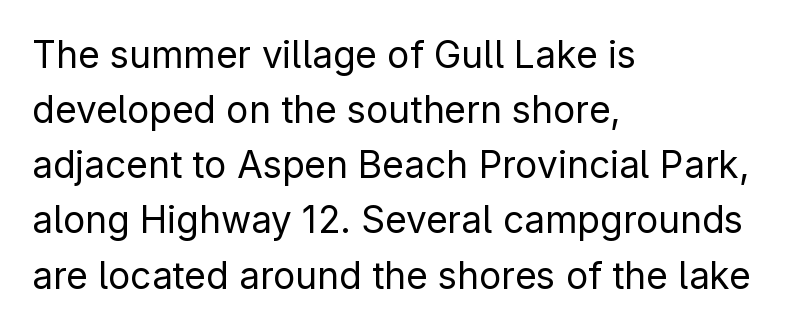
The image shows 37 px regular-weight sans-serif type, upright; set left-aligned, normal line spacing (1.49x), normal letter spacing, not underlined; low stroke contrast and a medium x-height.
